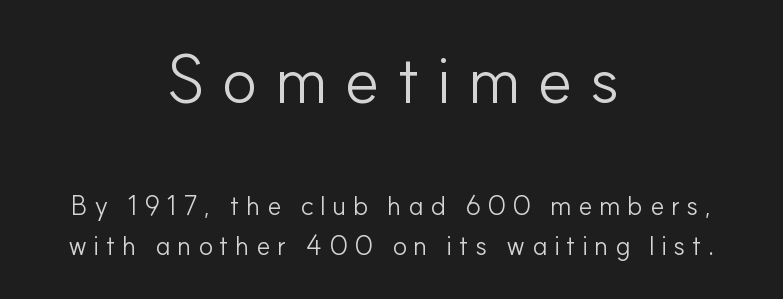
No extra ink here — the face is not bold. The passage shown begins with its larger block and ends with its smaller one. Observe the absence of serifs on each vertical stroke in this sample. A roman cut, with each character standing at attention.
